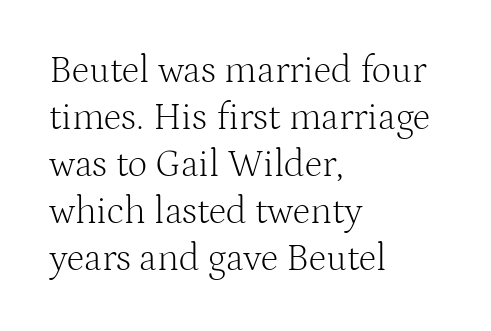
{"serif": "yes", "italic": "no", "bold": "no", "weight": "light", "width": "normal", "stroke_contrast": "medium", "x_height": "medium", "monospaced": "no", "underline": "no", "align": "left", "line_spacing_ratio": 1.24, "letter_spacing": "normal", "letter_spacing_em": 0.0, "glyph_px": 38}
